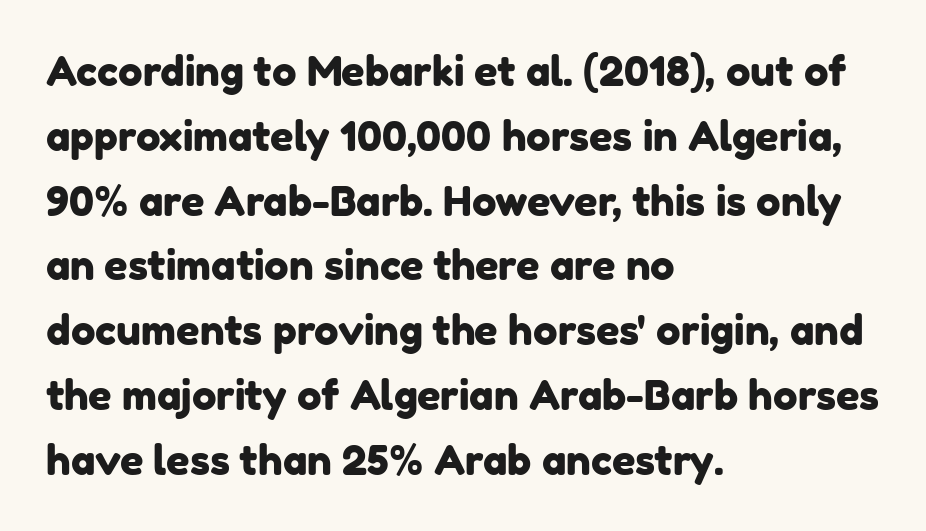
The typesetter chose a ragged-right arrangement here. Honestly, the row spacing looks completely unremarkable. Here the designer chose a conventional face with non-uniform glyph widths. The glyphs in this specimen are sans serif. Check the space under the baseline: it is left empty.
